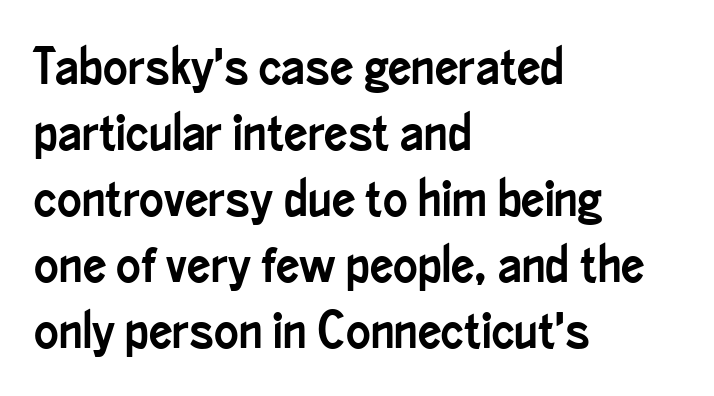
These lines keep a tight, regular rhythm from letter to letter. Words float on clear page, feet unadorned. Notice how the stems are strictly vertical — no italics here. Nope, no serifs anywhere on these letters.
